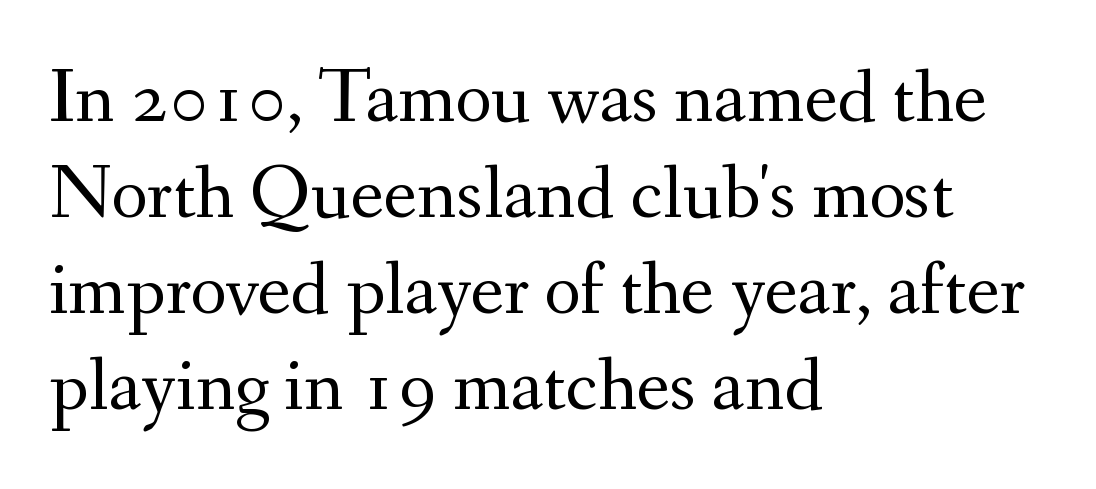
Q: Is the text bold? A: No.
Q: Is the text italic (slanted)? A: No, it is upright.
Q: Is the typeface a serif or a sans-serif typeface? A: Serif.
Q: Is the text underlined? A: No.
Q: How is the paragraph aligned? A: Left-aligned.
Q: Is the spacing between letters normal or unusually wide? A: Normal.
Q: Width (condensed, normal, or wide)? A: Normal.
Q: Stroke contrast? A: Medium.
Q: x-height? A: Small.
Q: Monospaced? A: No.
